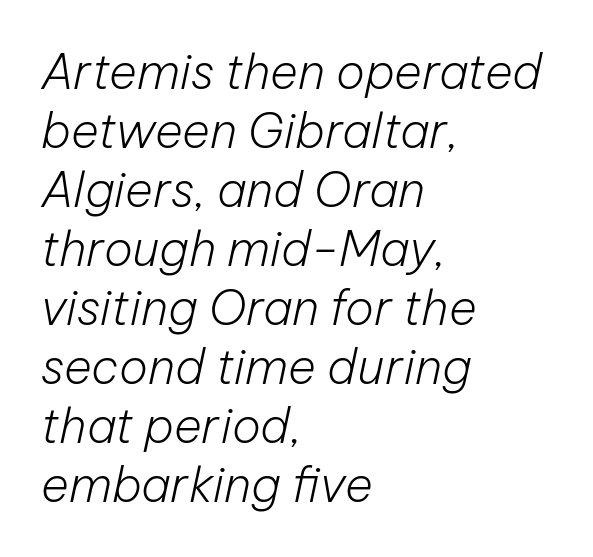
On a weight scale, this lands at 450 or below. The passage shown leans; its letterforms are oblique. Descenders are the only things crossing below the line. Leftover space on each line is placed entirely after the last word. Caption: standard tracking, unaltered.
